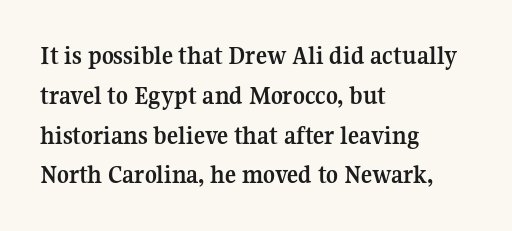
{"italic": "no", "bold": "yes", "underline": "no", "align": "left", "line_spacing": "normal", "line_spacing_ratio": 1.53, "letter_spacing": "normal", "letter_spacing_em": 0.0, "glyph_px": 26}
